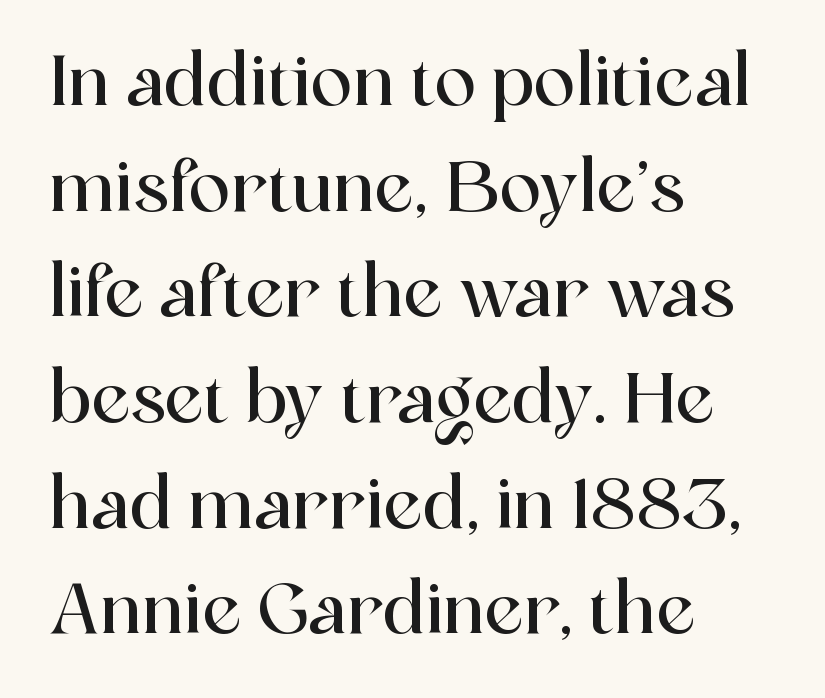
Decoration check: the copy has no underline. The line texture is even and compact thanks to regular tracking. Italic: no, the glyphs are upright roman. Short and long lines alike share a common starting point at left. The face used here is proportionally spaced, like ordinary book or web type.
